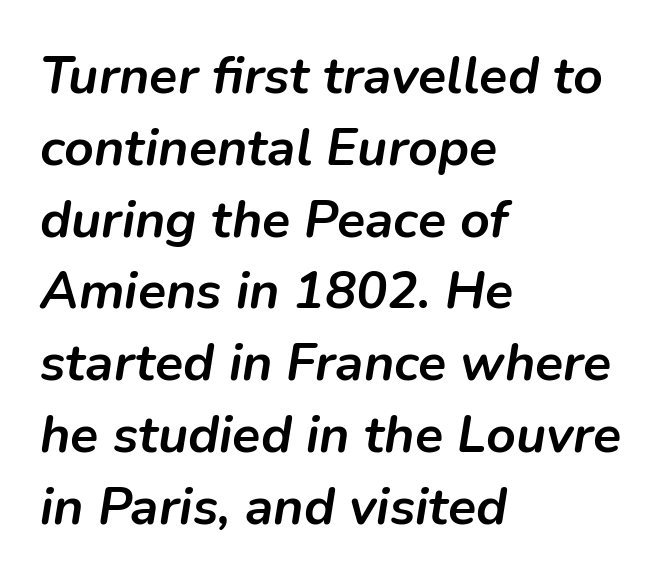
Chunky letters — that's bold for sure. Each letter keeps its own natural width here, so spacing adapts to shape. The designer left line spacing at the default. These lines were composed using italics. Only glyphs here, with clear space below each row. Standard letterfit; no display-style spreading of the glyphs.
